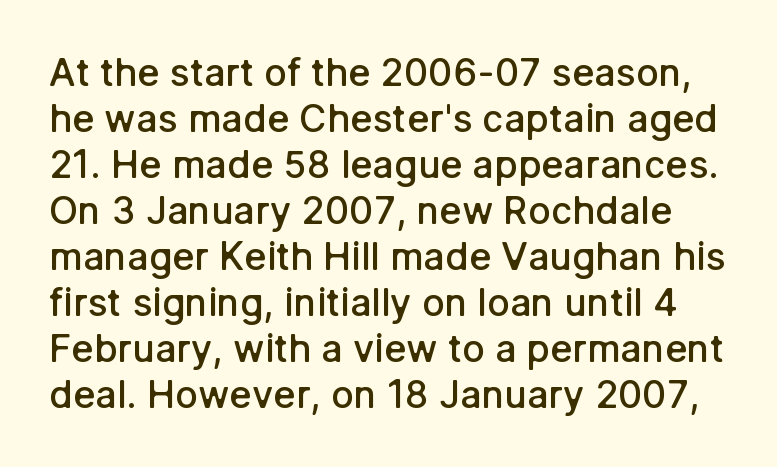
On the weight axis this lands at semibold, roughly 600. It's the straight-up-and-down kind of type. This sample uses a sans-serif face. The tracking reads as untouched default to a designer's eye. Anything drawn beneath the words? Only blank space.
